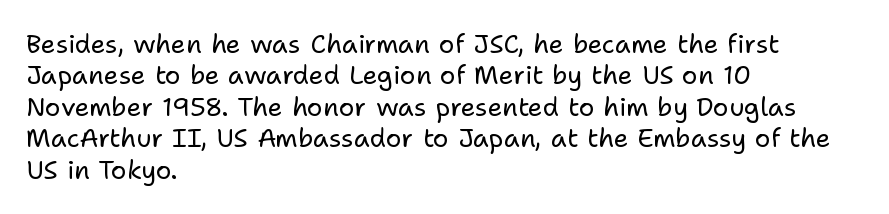
{"italic": "no", "bold": "no", "underline": "no", "align": "left", "line_spacing_ratio": 1.21, "letter_spacing": "normal", "letter_spacing_em": 0.0, "glyph_px": 26}
